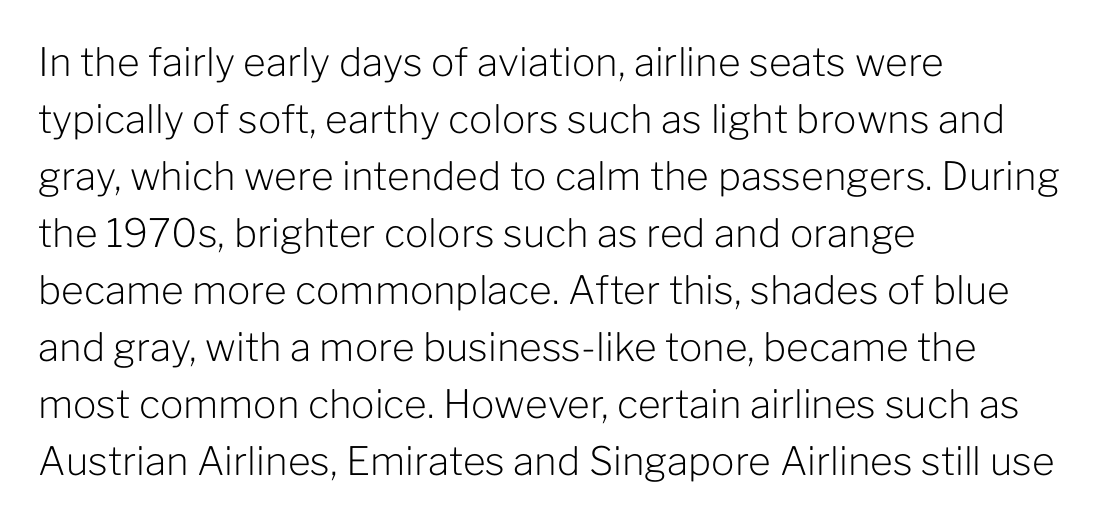
The image shows 39 px light sans-serif type, upright; set left-aligned, normal line spacing (1.46x), normal letter spacing, not underlined; low stroke contrast and a medium x-height.
